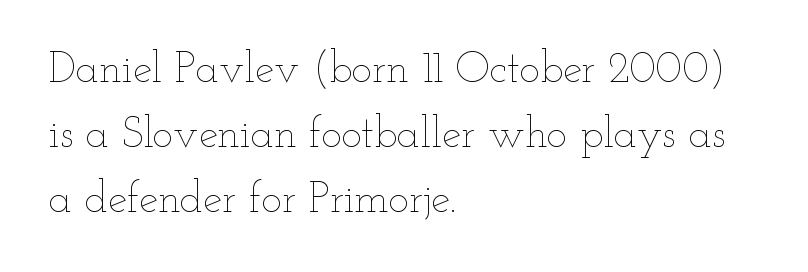
{"italic": "no", "bold": "no", "weight": "thin", "width": "wide", "stroke_contrast": "low", "x_height": "small", "monospaced": "no", "underline": "no", "align": "left", "line_spacing": "normal", "line_spacing_ratio": 1.51, "letter_spacing": "normal", "letter_spacing_em": 0.0, "glyph_px": 43}
